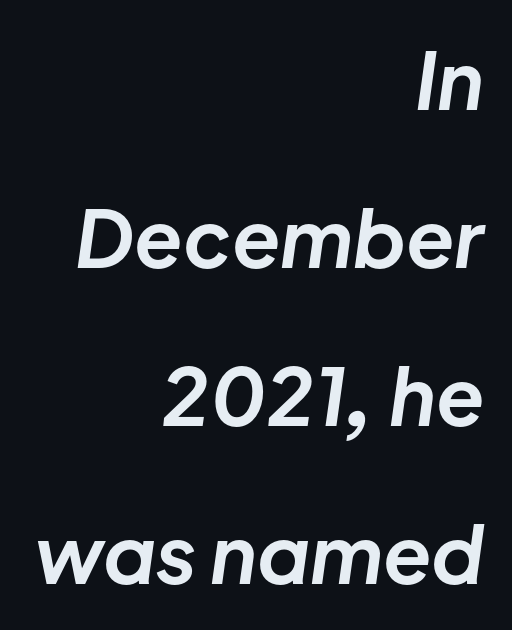
Q: Is the text bold? A: Yes.
Q: Is the text italic (slanted)? A: Yes, it leans right by about 8 degrees.
Q: Is the text underlined? A: No.
Q: How is the paragraph aligned? A: Right-aligned.
Q: Is the spacing between letters normal or unusually wide? A: Normal.
Q: Is the spacing between lines tight, normal or loose? A: Loose.
Q: Width (condensed, normal, or wide)? A: Normal.
Q: Stroke contrast? A: Low.
Q: x-height? A: Medium.
Q: Monospaced? A: No.
